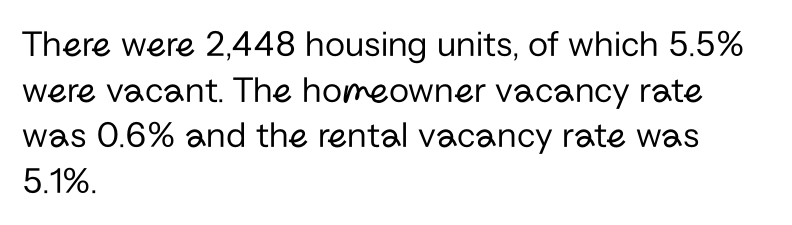
Q: Is the text bold? A: No.
Q: Is the text italic (slanted)? A: No, it is upright.
Q: Is the typeface a serif or a sans-serif typeface? A: Sans-serif.
Q: Is the text underlined? A: No.
Q: How is the paragraph aligned? A: Left-aligned.
Q: Is the spacing between letters normal or unusually wide? A: Normal.
Q: Width (condensed, normal, or wide)? A: Normal.
Q: Stroke contrast? A: Low.
Q: x-height? A: Medium.
Q: Monospaced? A: No.
